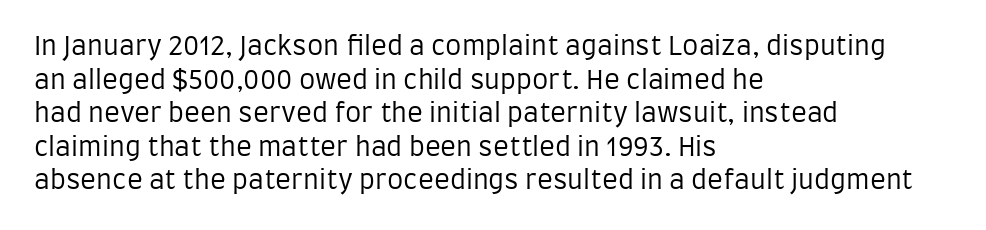
Q: Is the text bold? A: No.
Q: Is the text italic (slanted)? A: No, it is upright.
Q: Is the text underlined? A: No.
Q: How is the paragraph aligned? A: Left-aligned.
Q: Is the spacing between letters normal or unusually wide? A: Normal.
Q: Is the spacing between lines tight, normal or loose? A: Normal.
